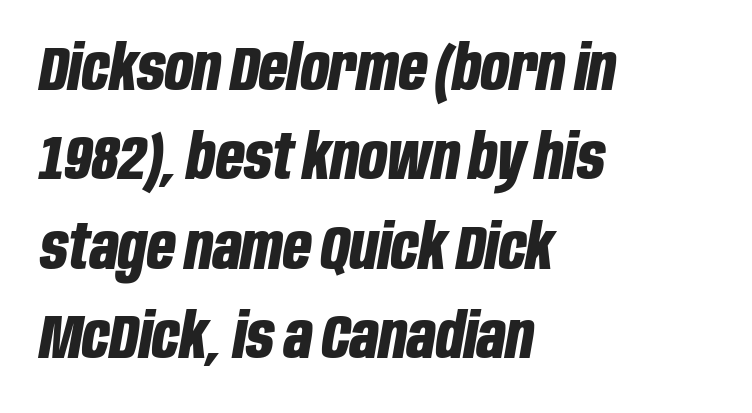
{"italic": "yes", "lean": "right", "slant_degrees": 10, "bold": "yes", "weight": "bold", "width": "condensed", "stroke_contrast": "low", "x_height": "large", "monospaced": "no", "underline": "no", "align": "left", "line_spacing": "normal", "line_spacing_ratio": 1.44, "letter_spacing": "normal", "letter_spacing_em": 0.0, "glyph_px": 62}
